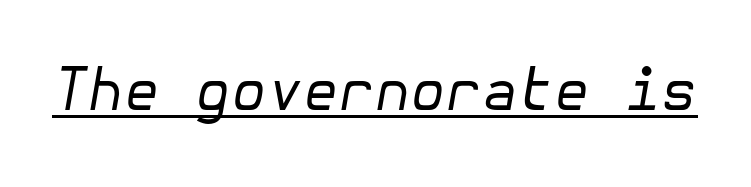
Q: Is the text bold? A: No.
Q: Is the text italic (slanted)? A: Yes, it leans right by about 10 degrees.
Q: Is the text underlined? A: Yes.
Q: Is the spacing between letters normal or unusually wide? A: Normal.
Q: Width (condensed, normal, or wide)? A: Normal.
Q: Stroke contrast? A: Low.
Q: x-height? A: Medium.
